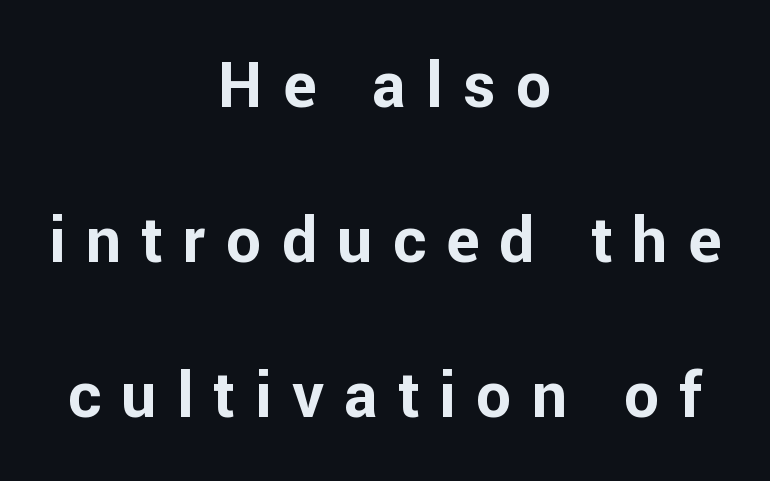
The image shows 63 px bold sans-serif type, upright; set centered, loose line spacing (2.46x), unusually wide letter spacing (+0.32 em), not underlined; low stroke contrast and a medium x-height.
